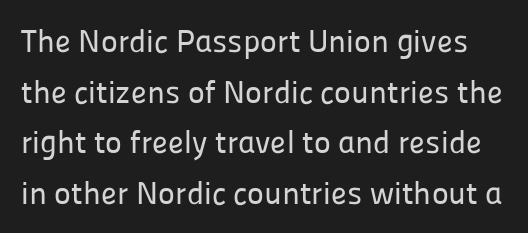
{"serif": "no", "italic": "no", "width": "normal", "stroke_contrast": "low", "x_height": "medium", "monospaced": "no", "underline": "no", "line_spacing": "normal", "line_spacing_ratio": 1.58, "letter_spacing": "normal", "letter_spacing_em": 0.0, "glyph_px": 32}
